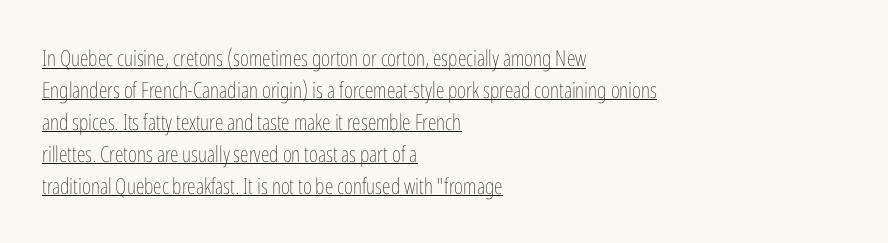
Q: Is the text bold? A: No.
Q: Is the text italic (slanted)? A: No, it is upright.
Q: Is the text underlined? A: Yes.
Q: How is the paragraph aligned? A: Left-aligned.
Q: Is the spacing between letters normal or unusually wide? A: Normal.
Q: Is the spacing between lines tight, normal or loose? A: Normal.
